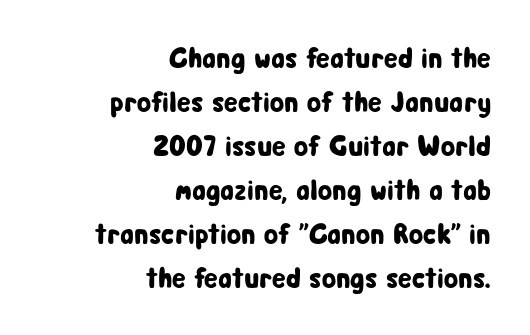
Q: Is the text italic (slanted)? A: No, it is upright.
Q: Is the typeface a serif or a sans-serif typeface? A: Sans-serif.
Q: Is the text underlined? A: No.
Q: How is the paragraph aligned? A: Right-aligned.
Q: Is the spacing between letters normal or unusually wide? A: Normal.
Q: Is the spacing between lines tight, normal or loose? A: Normal.
Q: Width (condensed, normal, or wide)? A: Condensed.
Q: Stroke contrast? A: Low.
Q: x-height? A: Medium.
Q: Monospaced? A: No.
